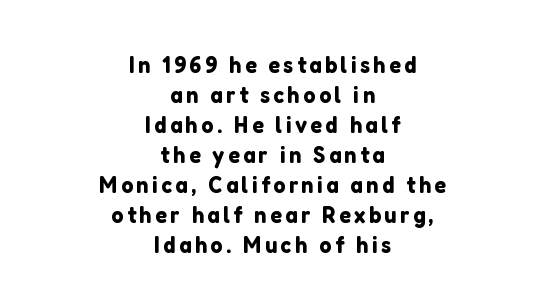
Does the copy run flush right? No — it is centered line by line. The words here are not underlined. The axis of the letterforms is exactly vertical. If you measured baseline to baseline, you'd find a middling distance.
